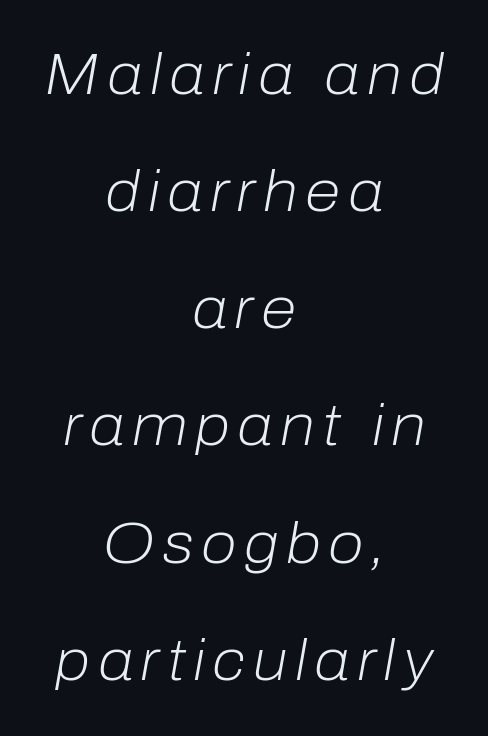
Q: Is the text bold? A: No.
Q: Is the text italic (slanted)? A: Yes, it leans right by about 10 degrees.
Q: Is the text underlined? A: No.
Q: How is the paragraph aligned? A: Centered.
Q: Is the spacing between lines tight, normal or loose? A: Loose.
Q: Width (condensed, normal, or wide)? A: Normal.
Q: Stroke contrast? A: Low.
Q: x-height? A: Medium.
Q: Monospaced? A: No.
